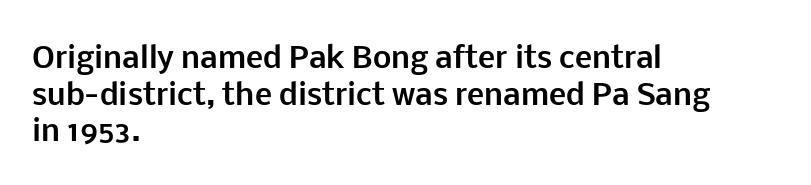
{"serif": "no", "italic": "no", "bold": "yes", "weight": "bold", "width": "normal", "stroke_contrast": "low", "x_height": "medium", "monospaced": "no", "underline": "no", "align": "left", "line_spacing": "normal", "line_spacing_ratio": 1.26, "letter_spacing": "normal", "letter_spacing_em": 0.0, "glyph_px": 29}
